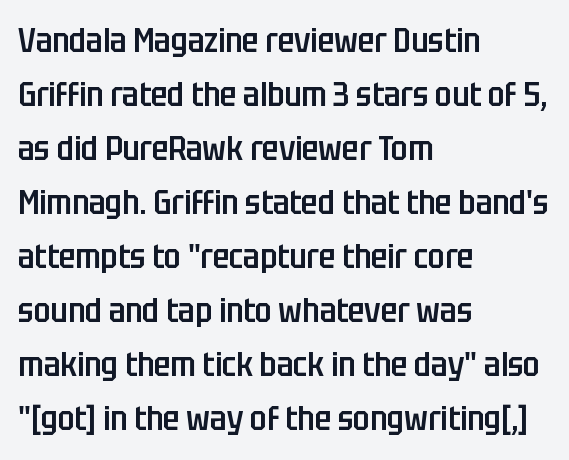
{"serif": "no", "italic": "no", "bold": "semi", "weight": "semibold", "width": "condensed", "stroke_contrast": "low", "x_height": "large", "monospaced": "no", "underline": "no", "align": "left", "line_spacing": "normal", "line_spacing_ratio": 1.59, "letter_spacing": "normal", "letter_spacing_em": 0.0, "glyph_px": 34}
